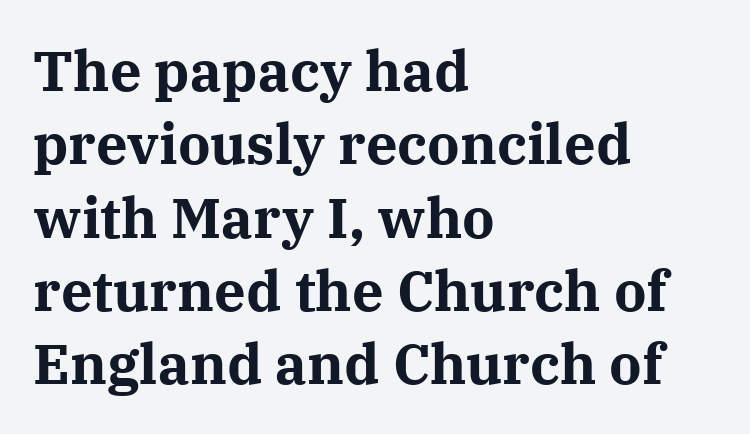
The image shows 56 px bold serif type, upright; set left-aligned, normal line spacing (1.31x), normal letter spacing, not underlined; medium stroke contrast and a medium x-height.
